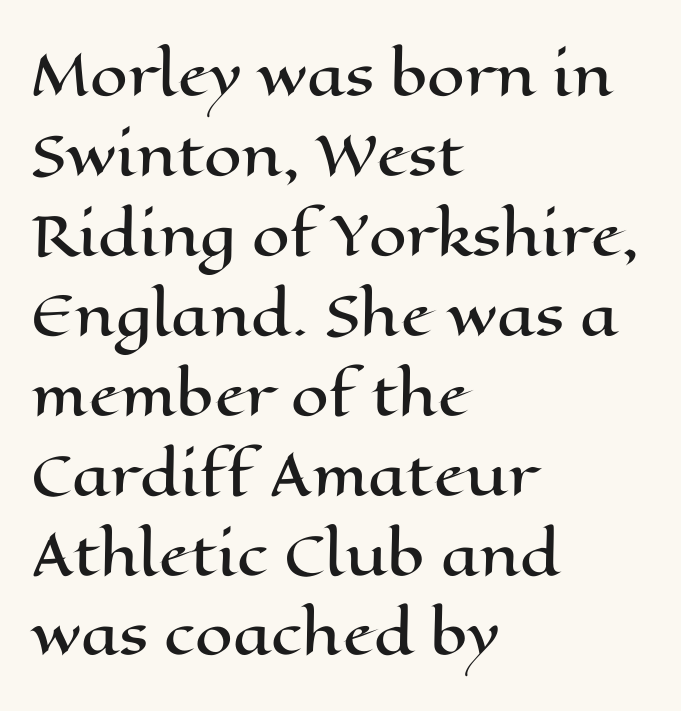
The image shows 54 px wide type, upright; set left-aligned, normal line spacing (1.48x), normal letter spacing, not underlined; high stroke contrast and a medium x-height.
